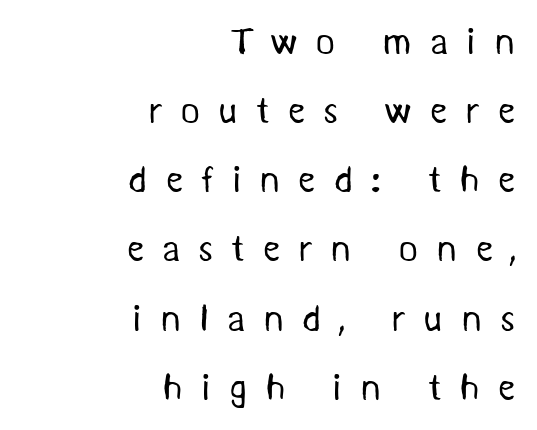
Here the designer chose a conventional face with non-uniform glyph widths. Regarding serifs, this sample does without them. The space beneath each line is pristine and unruled. The rendering inserts visible extra space after every character. The paragraph has a hard right edge and a soft left edge. Each stroke keeps to a modest, everyday thickness or less.
